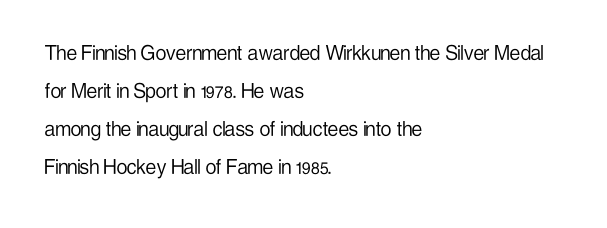
Q: Is the text bold? A: No.
Q: Is the text italic (slanted)? A: No, it is upright.
Q: Is the text underlined? A: No.
Q: How is the paragraph aligned? A: Left-aligned.
Q: Is the spacing between letters normal or unusually wide? A: Normal.
Q: Is the spacing between lines tight, normal or loose? A: Normal.
